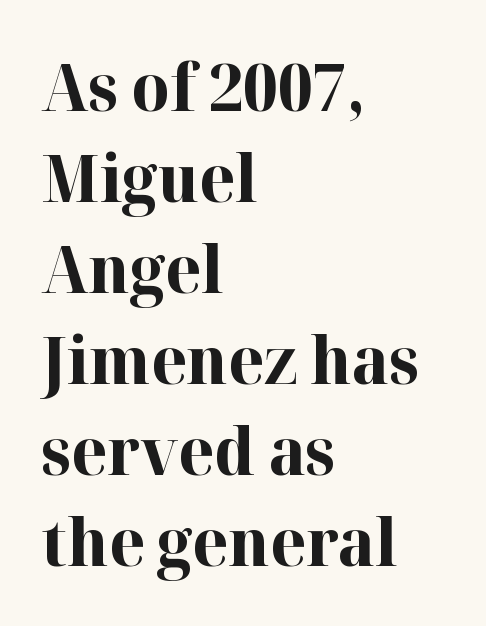
Words appear dense and cohesive because spacing is normal. Leading matches the norm, producing a regular column. A typesetter would call this proportional, since set widths differ per character. The compositor pushed each line to the left boundary. Do the letters lean? They stand straight.
